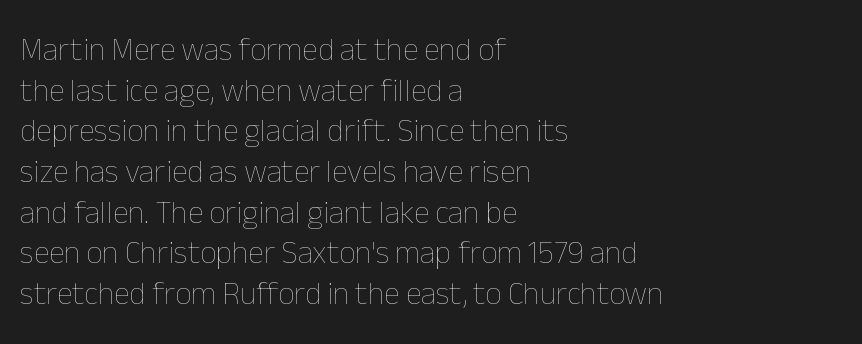
The image shows 32 px thin type, upright; set left-aligned, normal line spacing (1.27x), normal letter spacing, not underlined; low stroke contrast and a medium x-height.
